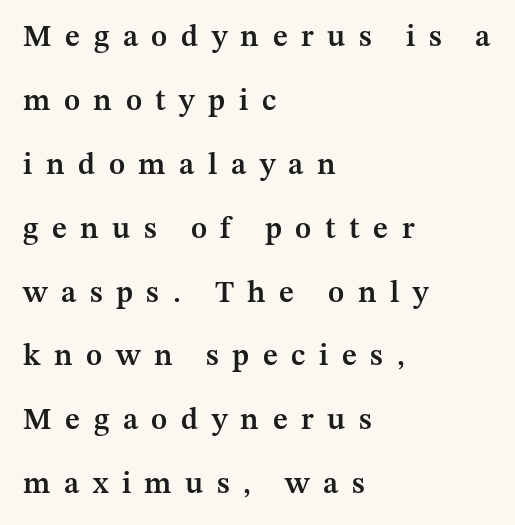
Q: Is the text bold? A: Semi-bold.
Q: Is the text italic (slanted)? A: No, it is upright.
Q: Is the typeface a serif or a sans-serif typeface? A: Serif.
Q: Is the text underlined? A: No.
Q: How is the paragraph aligned? A: Left-aligned.
Q: Is the spacing between letters normal or unusually wide? A: Unusually wide.
Q: Is the spacing between lines tight, normal or loose? A: Loose.
Q: Width (condensed, normal, or wide)? A: Normal.
Q: Stroke contrast? A: Medium.
Q: x-height? A: Medium.
Q: Monospaced? A: No.
